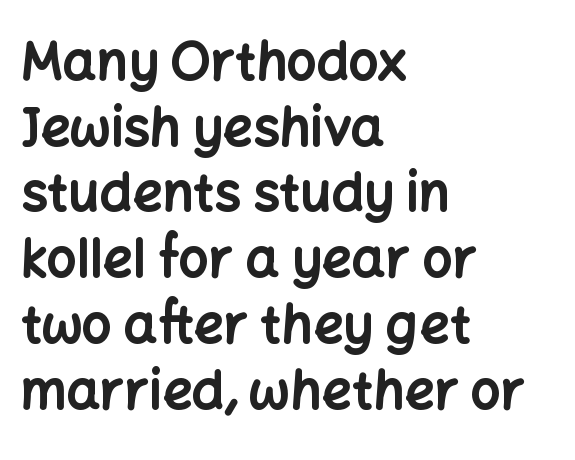
{"serif": "no", "italic": "no", "bold": "yes", "weight": "bold", "width": "normal", "stroke_contrast": "low", "x_height": "medium", "monospaced": "no", "underline": "no", "align": "left", "line_spacing_ratio": 1.24, "letter_spacing": "normal", "letter_spacing_em": 0.0, "glyph_px": 53}
